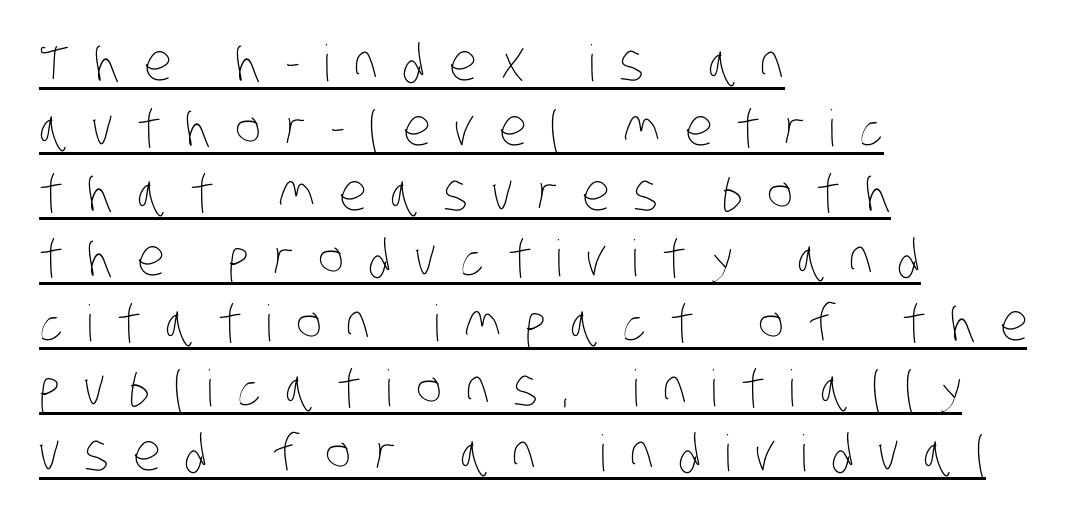
Q: Is the text bold? A: No.
Q: Is the text underlined? A: Yes.
Q: How is the paragraph aligned? A: Left-aligned.
Q: Is the spacing between letters normal or unusually wide? A: Unusually wide.
Q: Is the spacing between lines tight, normal or loose? A: Normal.
Q: Width (condensed, normal, or wide)? A: Condensed.
Q: Stroke contrast? A: Low.
Q: x-height? A: Large.
Q: Monospaced? A: No.
